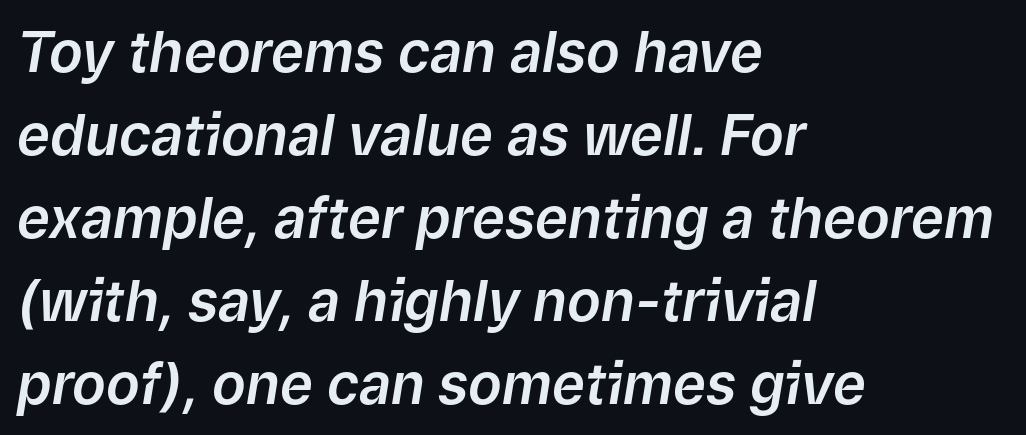
The image shows 56 px text type, italic (leaning right); set left-aligned, normal line spacing (1.48x), normal letter spacing, not underlined; low stroke contrast and a medium x-height.
